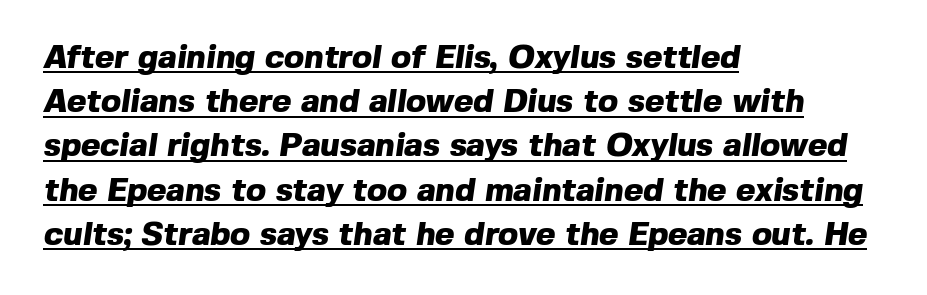
Each letter keeps its own natural width here, so spacing adapts to shape. These lines keep a tight, regular rhythm from letter to letter. Horizontally, the lines are justified to the leading edge only. The typesetting leans heavy: a genuine bold. Rows of type keep a routine distance in the vertical direction. Quick note: underline on.
